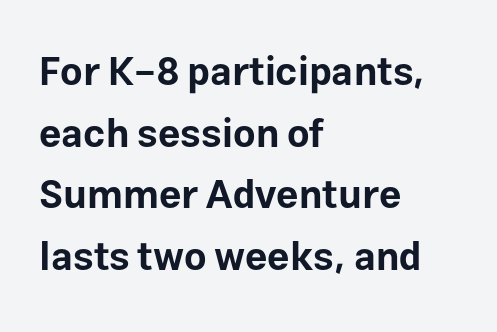
In terms of letterspacing, this is plain default setting. These lines are composed in type without serifs. Normally led — the rows are evenly, conventionally spaced. The face used here has the dense, thick strokes of a bold.
